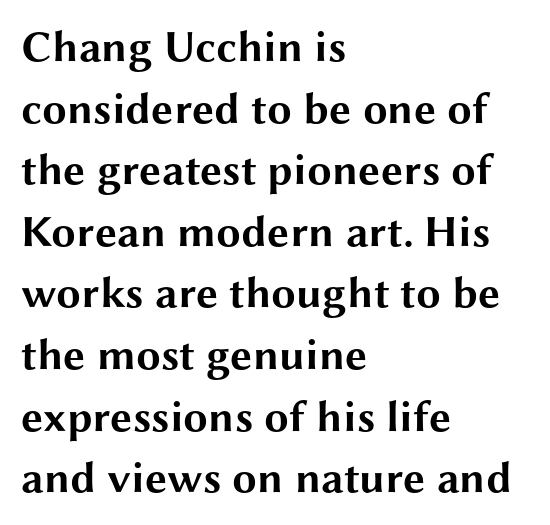
Q: Is the text bold? A: Yes.
Q: Is the text italic (slanted)? A: No, it is upright.
Q: Is the typeface a serif or a sans-serif typeface? A: Sans-serif.
Q: Is the text underlined? A: No.
Q: How is the paragraph aligned? A: Left-aligned.
Q: Is the spacing between letters normal or unusually wide? A: Normal.
Q: Is the spacing between lines tight, normal or loose? A: Normal.
Q: Width (condensed, normal, or wide)? A: Wide.
Q: Stroke contrast? A: Medium.
Q: x-height? A: Medium.
Q: Monospaced? A: No.
